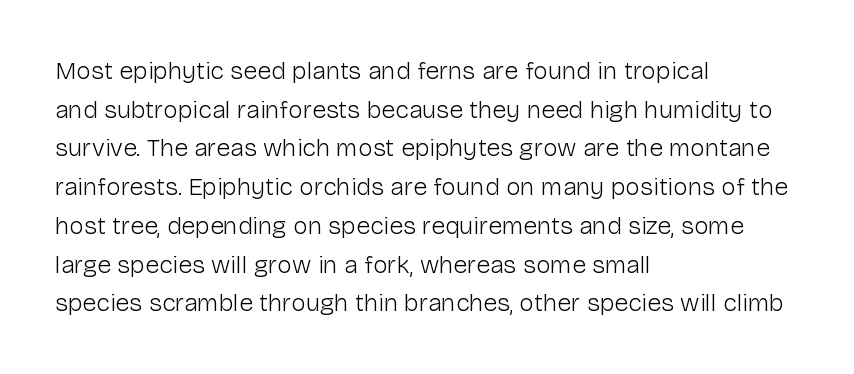
{"italic": "no", "bold": "no", "underline": "no", "align": "left", "line_spacing": "normal", "line_spacing_ratio": 1.55, "letter_spacing": "normal", "letter_spacing_em": 0.0, "glyph_px": 25}
